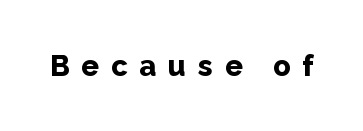
{"serif": "no", "italic": "no", "bold": "yes", "weight": "bold", "width": "normal", "stroke_contrast": "low", "x_height": "medium", "monospaced": "no", "underline": "no", "letter_spacing": "wide", "letter_spacing_em": 0.41, "glyph_px": 29}
